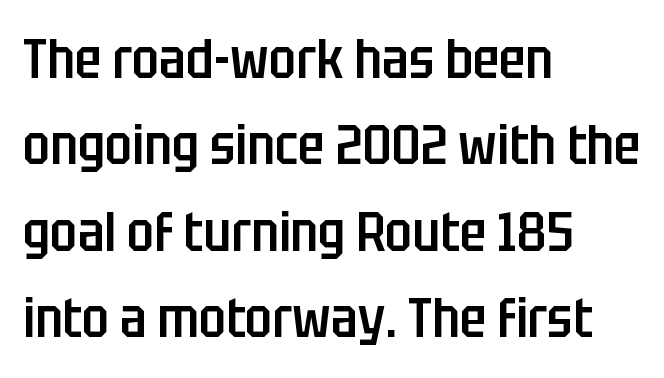
Anything drawn beneath the words? Only blank space. The font's upright variant was chosen for this text. These lines sit exactly where default settings would place them. Is this a fixed-width face? No — the glyphs have proportional, varying widths. A sans-serif font was chosen for this passage.
